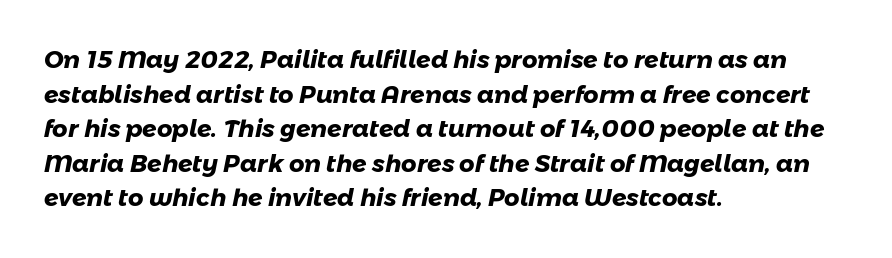
Q: Is the text bold? A: Yes.
Q: Is the text underlined? A: No.
Q: How is the paragraph aligned? A: Left-aligned.
Q: Is the spacing between letters normal or unusually wide? A: Normal.
Q: Is the spacing between lines tight, normal or loose? A: Normal.
